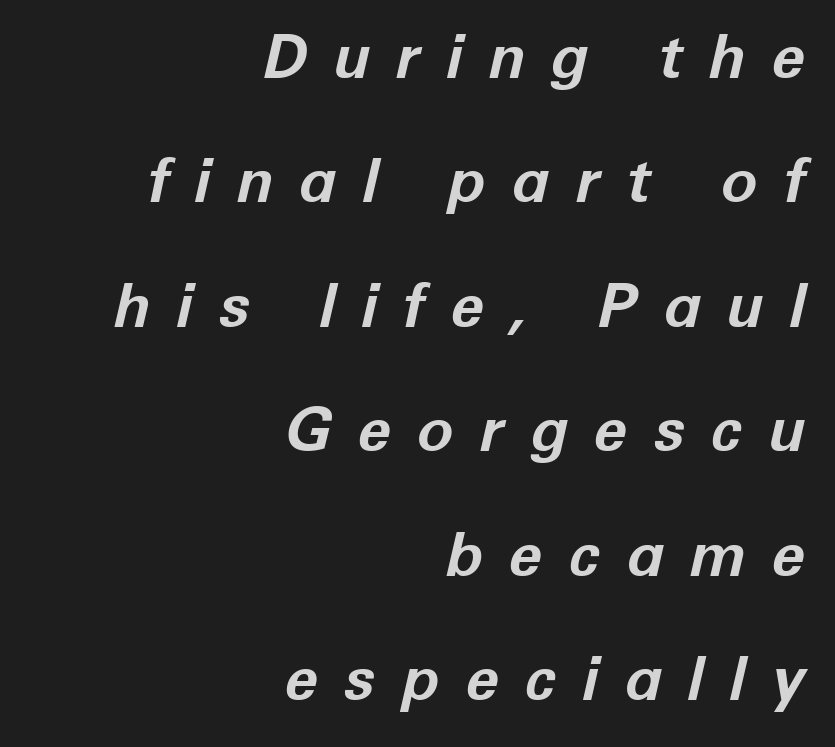
{"italic": "yes", "lean": "right", "slant_degrees": 12, "bold": "yes", "weight": "bold", "width": "normal", "stroke_contrast": "low", "x_height": "medium", "monospaced": "no", "underline": "no", "align": "right", "line_spacing": "loose", "line_spacing_ratio": 2.04, "letter_spacing": "wide", "letter_spacing_em": 0.42, "glyph_px": 61}
